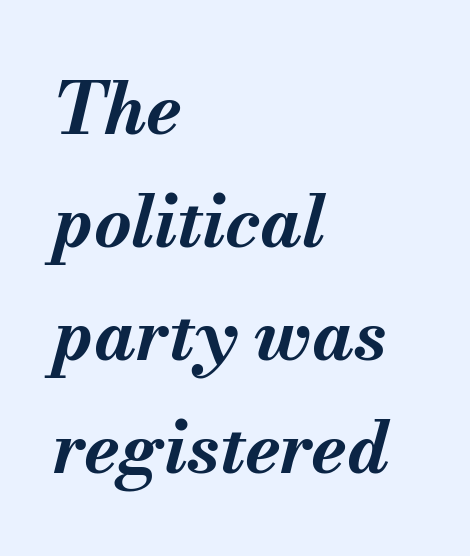
{"italic": "yes", "lean": "right", "slant_degrees": 13, "bold": "yes", "weight": "bold", "width": "normal", "stroke_contrast": "medium", "x_height": "small", "monospaced": "no", "underline": "no", "align": "left", "line_spacing": "normal", "line_spacing_ratio": 1.57, "letter_spacing": "normal", "letter_spacing_em": 0.0, "glyph_px": 72}
